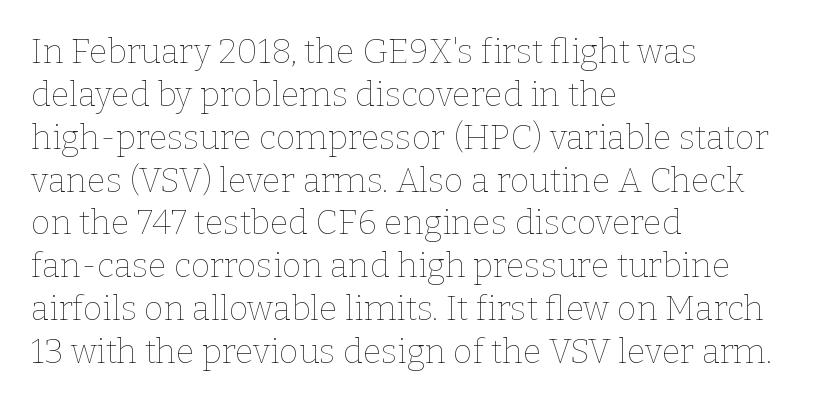
Lines of text with bare space underneath. Counters stay open thanks to moderate or lighter strokes. The leading is moderate, giving the passage an even texture. Characters follow at the spacing the type designer built in. Every row of glyphs begins at an identical x-position on the left.
